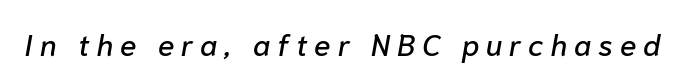
The image shows 30 px text type, italic (leaning right); set unusually wide letter spacing (+0.23 em), not underlined; low stroke contrast and a medium x-height.
